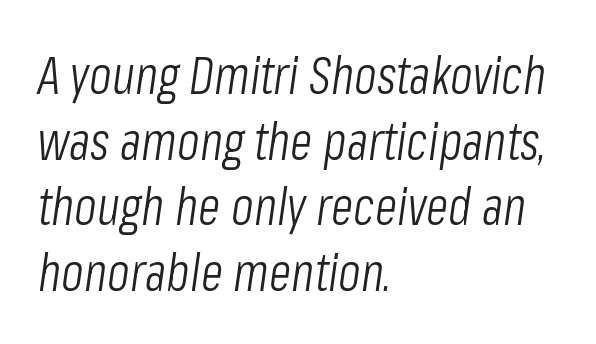
Nothing heavy about these letters — not bold at all. Varying glyph widths throughout — classic text-font behaviour. A typesetter would mark this as italic. No word sits above an underline. The compositor pushed each line to the left boundary.
